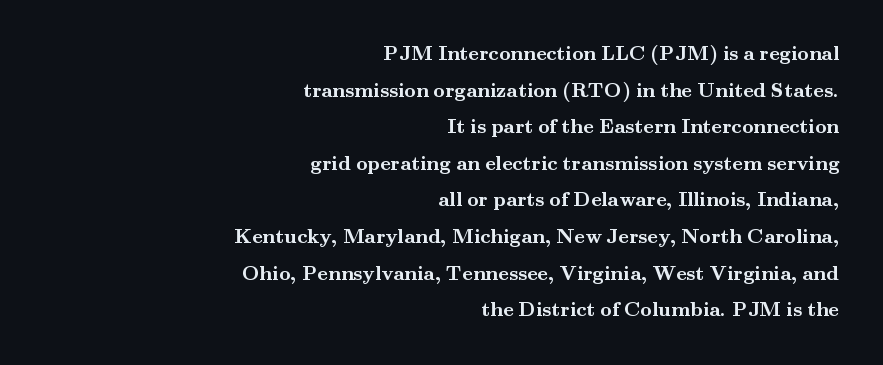
The image shows 20 px bold type, upright; set right-aligned, line spacing 1.83x, normal letter spacing, not underlined.
